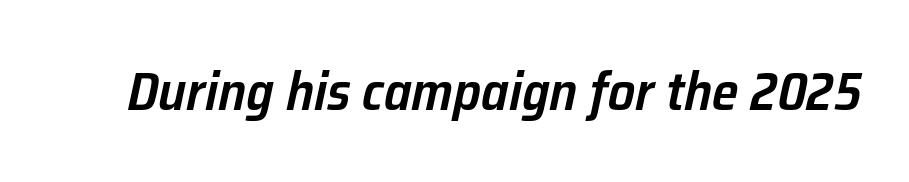
The tracking reads as untouched default to a designer's eye. Quick note: underline off. Do the characters align in a grid? No, the font is proportional. Strokes here are thickened, but only to semibold level.
